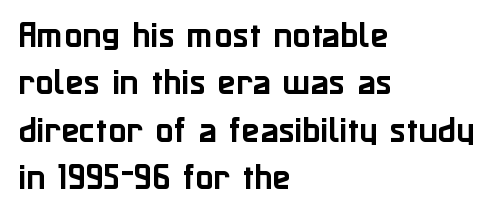
Q: Is the text italic (slanted)? A: No, it is upright.
Q: Is the typeface a serif or a sans-serif typeface? A: Sans-serif.
Q: Is the text underlined? A: No.
Q: How is the paragraph aligned? A: Left-aligned.
Q: Is the spacing between letters normal or unusually wide? A: Normal.
Q: Is the spacing between lines tight, normal or loose? A: Normal.
Q: Width (condensed, normal, or wide)? A: Normal.
Q: Stroke contrast? A: Low.
Q: x-height? A: Medium.
Q: Monospaced? A: No.
